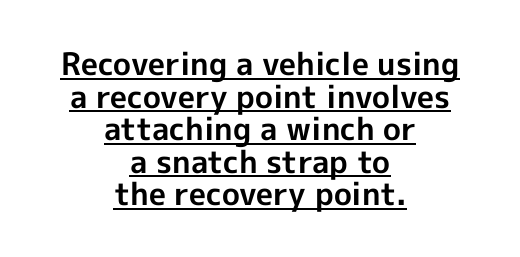
{"serif": "no", "italic": "no", "bold": "yes", "weight": "bold", "width": "normal", "x_height": "medium", "monospaced": "no", "underline": "yes", "align": "center", "line_spacing": "tight", "line_spacing_ratio": 1.05, "letter_spacing": "normal", "letter_spacing_em": 0.0, "glyph_px": 31}
